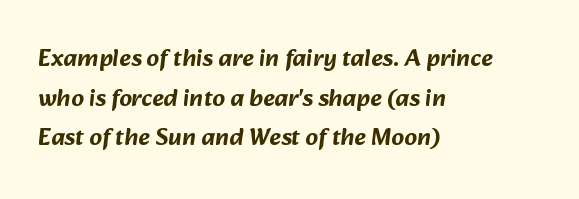
The image shows 25 px text type; set left-aligned, normal line spacing (1.59x), normal letter spacing, not underlined.
